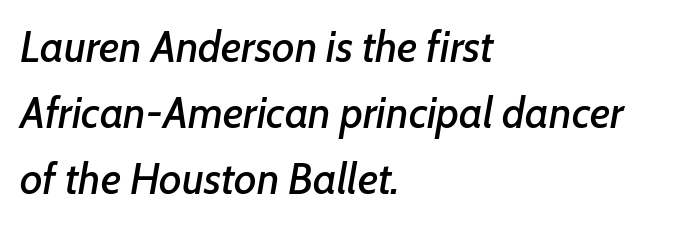
These lines sit exactly where default settings would place them. The face used here is proportionally spaced, like ordinary book or web type. In terms of letterspacing, this is plain default setting. Visually the block forms a straight wall on the left and a jagged coastline on the right. Descender tails drop into unmarked territory.
